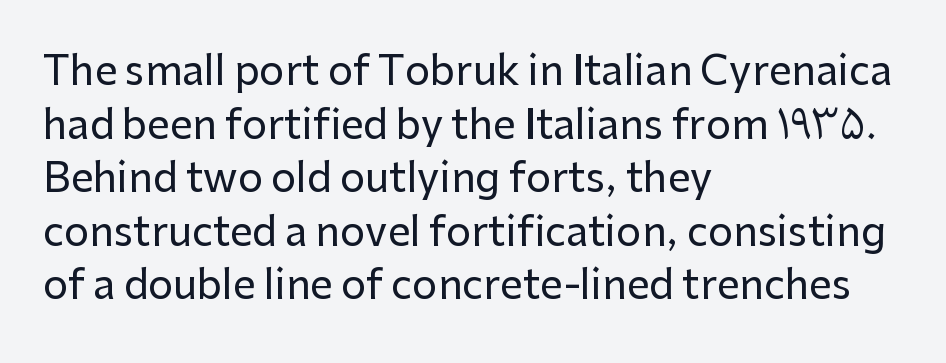
{"serif": "no", "italic": "no", "width": "normal", "stroke_contrast": "low", "x_height": "medium", "monospaced": "no", "underline": "no", "align": "left", "line_spacing": "normal", "line_spacing_ratio": 1.34, "letter_spacing": "normal", "letter_spacing_em": 0.0, "glyph_px": 40}
